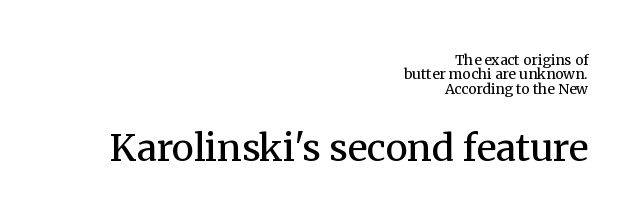
{"serif": "yes", "italic": "no", "bold": "no", "weight": "regular", "width": "normal", "stroke_contrast": "medium", "x_height": "medium", "monospaced": "no", "underline": "no", "align": "right", "line_spacing": "tight", "line_spacing_ratio": 1.03, "letter_spacing": "normal", "letter_spacing_em": 0.0, "larger_block": "second", "size_ratio": 2.64, "glyph_px": 37}
